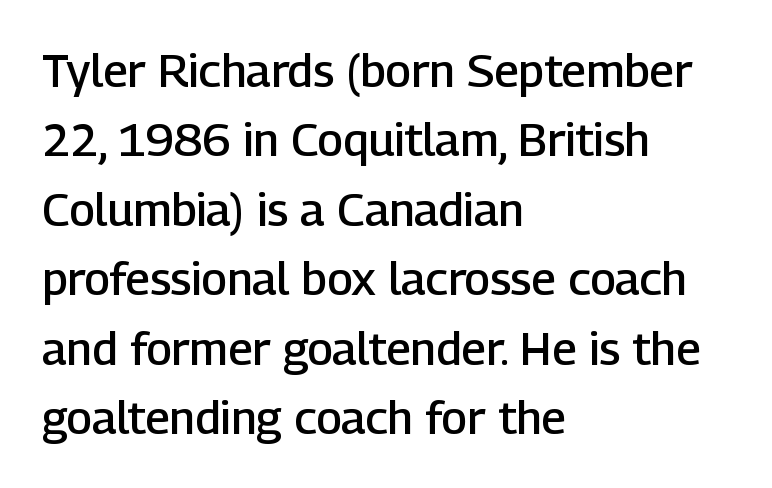
Q: Is the text bold? A: Semi-bold.
Q: Is the text italic (slanted)? A: No, it is upright.
Q: Is the typeface a serif or a sans-serif typeface? A: Sans-serif.
Q: Is the text underlined? A: No.
Q: How is the paragraph aligned? A: Left-aligned.
Q: Is the spacing between letters normal or unusually wide? A: Normal.
Q: Is the spacing between lines tight, normal or loose? A: Normal.
Q: Width (condensed, normal, or wide)? A: Normal.
Q: Stroke contrast? A: Low.
Q: x-height? A: Medium.
Q: Monospaced? A: No.
